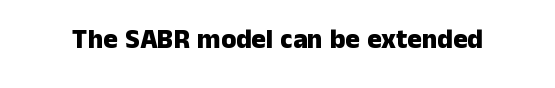
{"italic": "no", "bold": "yes", "underline": "no", "letter_spacing": "normal", "letter_spacing_em": 0.0, "glyph_px": 27}
